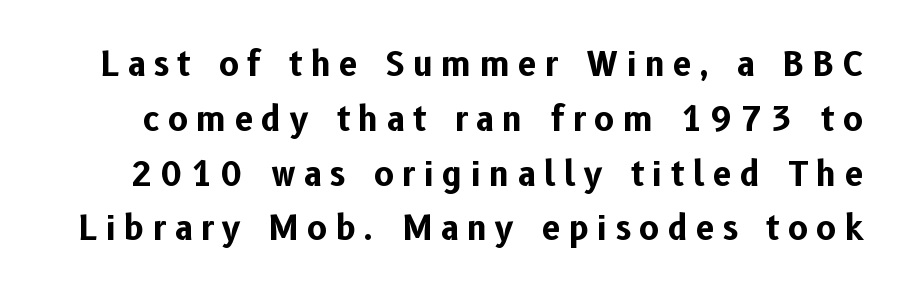
Q: Is the text bold? A: Yes.
Q: Is the text italic (slanted)? A: No, it is upright.
Q: Is the typeface a serif or a sans-serif typeface? A: Sans-serif.
Q: Is the text underlined? A: No.
Q: Is the spacing between letters normal or unusually wide? A: Unusually wide.
Q: Is the spacing between lines tight, normal or loose? A: Normal.
Q: Width (condensed, normal, or wide)? A: Normal.
Q: Stroke contrast? A: Low.
Q: x-height? A: Medium.
Q: Monospaced? A: No.
